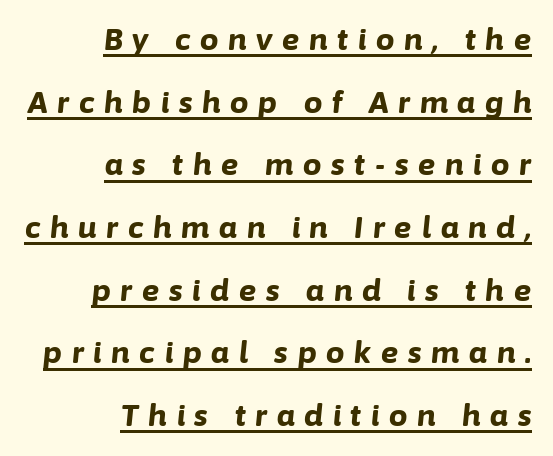
The image shows 29 px bold type, italic (leaning right); set right-aligned, loose line spacing (2.16x), unusually wide letter spacing (+0.34 em), underlined; low stroke contrast and a medium x-height.
